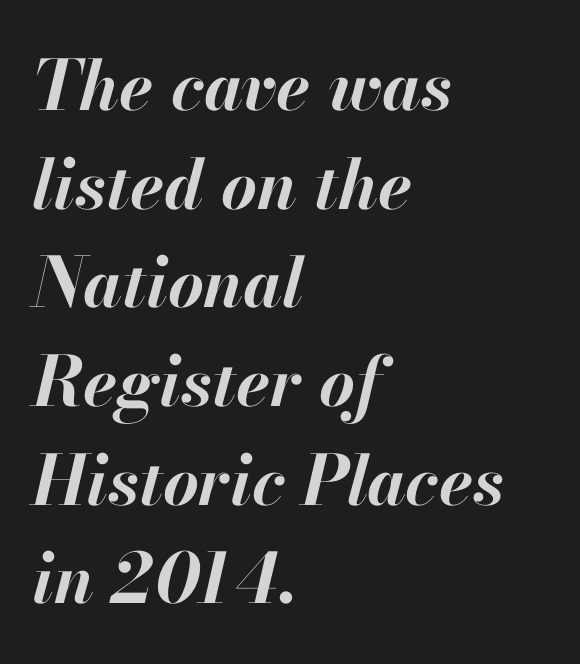
In CSS terms this would be text-align: left. Yep, that's italic — everything's leaning. Any mark beneath the type? The region is blank. Students, this is bold: see how much ink each stroke carries. Summary of vertical rhythm: regular, with standard interline spacing. What stands out about the letter spacing? Nothing — it is the standard amount.
